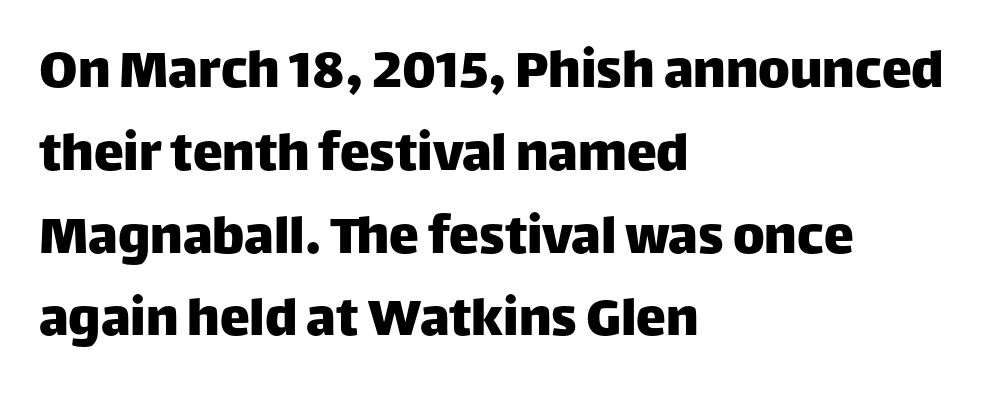
What kind of face is this? One without serifs — a sans. Each word holds together tightly as a unit, with standard inter-letter gaps. Evenly set lines give the paragraph a standard silhouette. Do the characters align in a grid? No, the font is proportional. No word sits above an underline.
